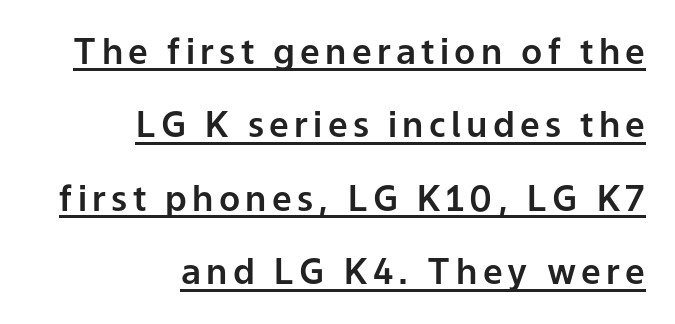
The image shows 35 px sans-serif type, upright; set right-aligned, loose line spacing (2.1x), underlined; low stroke contrast and a medium x-height.
